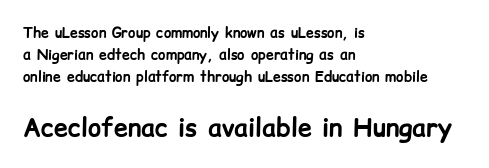
The image shows 25 px bold type, upright; set left-aligned, normal line spacing (1.56x), normal letter spacing, not underlined; the second (bottom) block is 1.79x larger.
